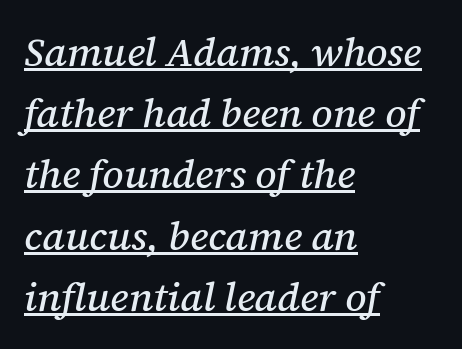
{"serif": "yes", "italic": "yes", "lean": "right", "slant_degrees": 12, "width": "normal", "stroke_contrast": "medium", "x_height": "medium", "monospaced": "no", "underline": "yes", "align": "left", "line_spacing": "normal", "line_spacing_ratio": 1.53, "letter_spacing": "normal", "letter_spacing_em": 0.0, "glyph_px": 40}
